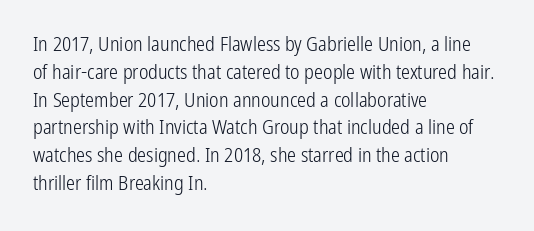
{"italic": "no", "bold": "no", "underline": "no", "align": "left", "line_spacing": "normal", "line_spacing_ratio": 1.39, "letter_spacing": "normal", "letter_spacing_em": 0.0, "glyph_px": 20}
